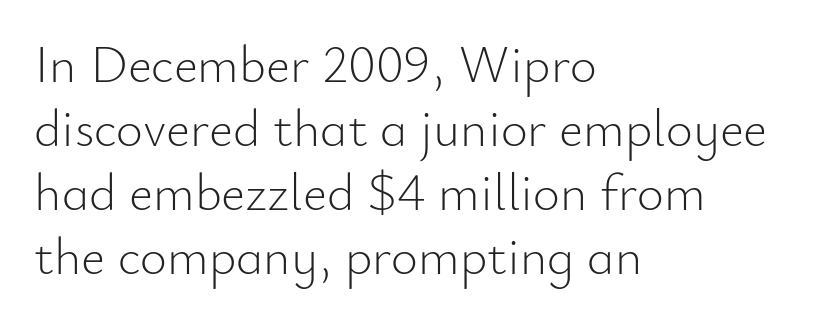
The image shows 52 px light sans-serif type, upright; set left-aligned, line spacing 1.23x, normal letter spacing, not underlined; low stroke contrast and a small x-height.
